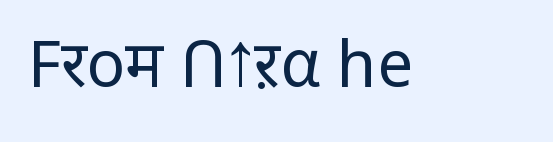
{"serif": "no", "italic": "no", "bold": "no", "weight": "regular", "width": "normal", "stroke_contrast": "low", "x_height": "large", "monospaced": "no", "underline": "no", "letter_spacing": "normal", "letter_spacing_em": 0.0, "glyph_px": 64}
